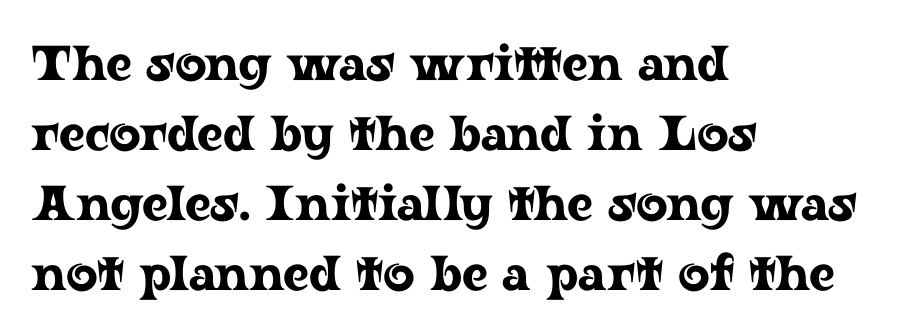
Anything drawn beneath the words? Only blank space. Inter-character spacing is left at the font's built-in metrics. Think of a printed novel: that variable character pitch is what you see here. In terms of letterform style, serifs are clearly present. Vertical spacing — default. A typesetter would mark this as roman, not italic.
